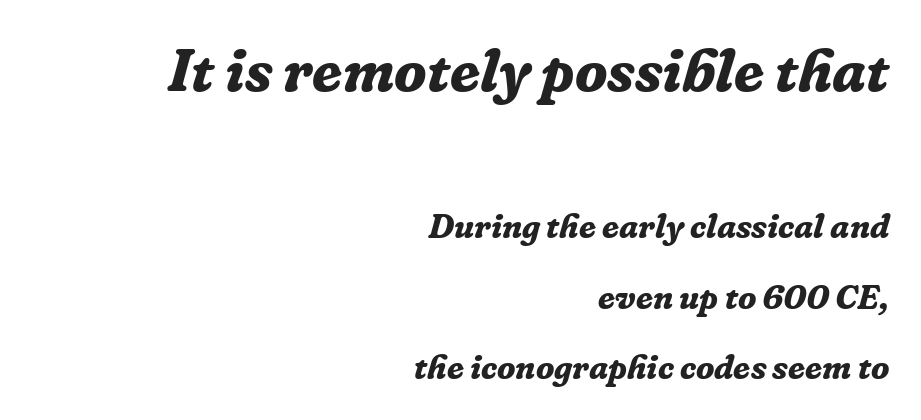
{"serif": "yes", "italic": "yes", "lean": "right", "slant_degrees": 16, "bold": "yes", "weight": "bold", "width": "normal", "stroke_contrast": "low", "x_height": "medium", "monospaced": "no", "underline": "no", "align": "right", "line_spacing": "loose", "line_spacing_ratio": 2.07, "letter_spacing": "normal", "letter_spacing_em": 0.0, "larger_block": "first", "size_ratio": 1.76, "glyph_px": 60}
